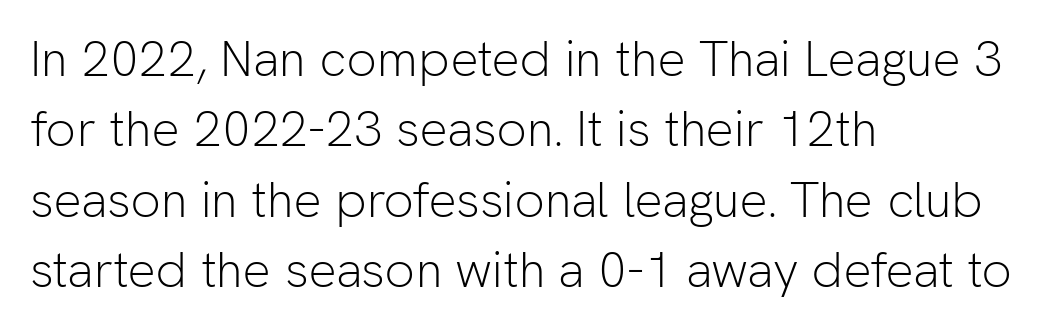
The image shows 50 px light sans-serif type, upright; set left-aligned, normal line spacing (1.41x), normal letter spacing, not underlined; low stroke contrast and a medium x-height.
